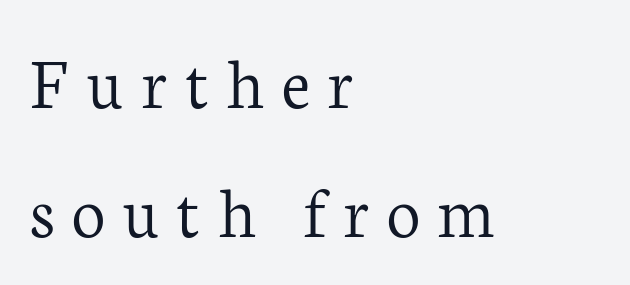
The image shows 75 px light serif type, upright; set left-aligned, line spacing 1.72x, unusually wide letter spacing (+0.23 em), not underlined; low stroke contrast and a medium x-height.
